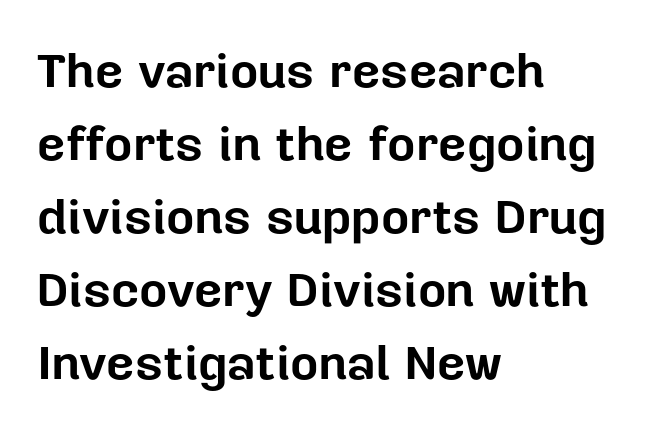
Q: Is the text bold? A: Yes.
Q: Is the text italic (slanted)? A: No, it is upright.
Q: Is the typeface a serif or a sans-serif typeface? A: Sans-serif.
Q: Is the text underlined? A: No.
Q: How is the paragraph aligned? A: Left-aligned.
Q: Is the spacing between letters normal or unusually wide? A: Normal.
Q: Is the spacing between lines tight, normal or loose? A: Normal.
Q: Width (condensed, normal, or wide)? A: Normal.
Q: Stroke contrast? A: Low.
Q: x-height? A: Medium.
Q: Monospaced? A: No.
